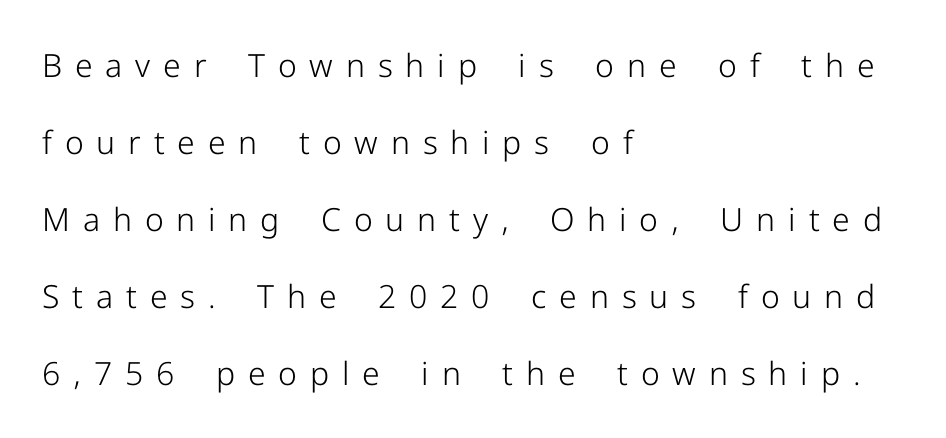
The passage shown is typed in a proportional face where columns would drift. The horizontal fit of the characters is loose and conspicuously gappy. Nothing heavy about these letters — not bold at all. Compared with a centered layout, this one pins lines to the left instead.
